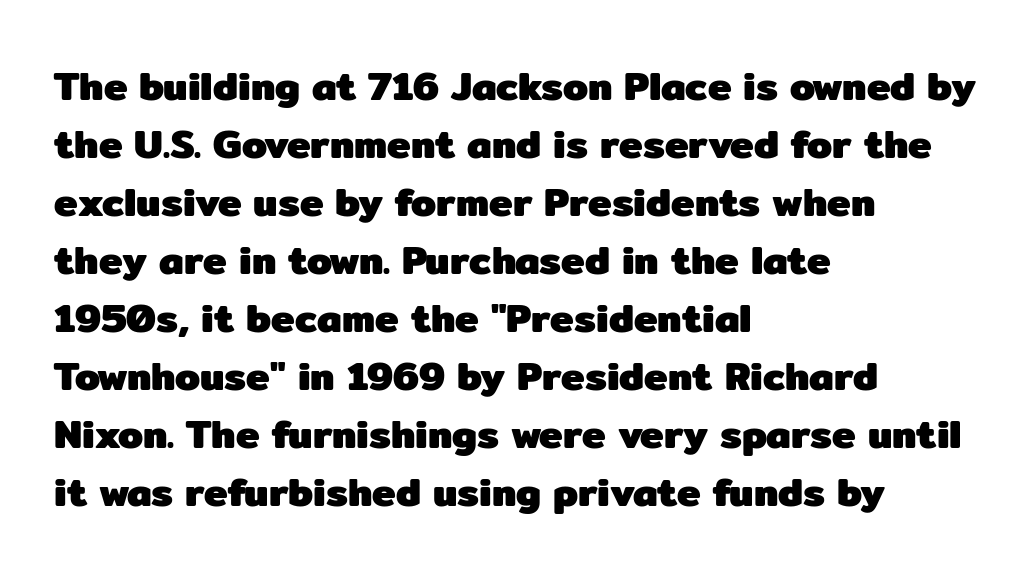
Q: Is the text bold? A: Yes.
Q: Is the text italic (slanted)? A: No, it is upright.
Q: Is the typeface a serif or a sans-serif typeface? A: Sans-serif.
Q: Is the text underlined? A: No.
Q: How is the paragraph aligned? A: Left-aligned.
Q: Is the spacing between letters normal or unusually wide? A: Normal.
Q: Is the spacing between lines tight, normal or loose? A: Normal.
Q: Width (condensed, normal, or wide)? A: Normal.
Q: Stroke contrast? A: Low.
Q: x-height? A: Medium.
Q: Monospaced? A: No.
